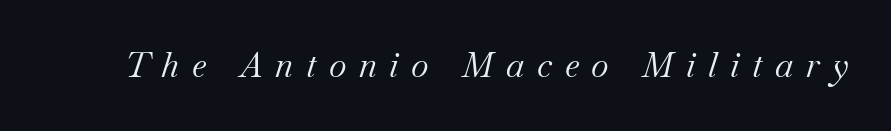
{"serif": "yes", "italic": "yes", "lean": "right", "slant_degrees": 18, "bold": "no", "weight": "regular", "width": "normal", "stroke_contrast": "medium", "x_height": "small", "monospaced": "no", "underline": "no", "letter_spacing": "wide", "letter_spacing_em": 0.37, "glyph_px": 34}
